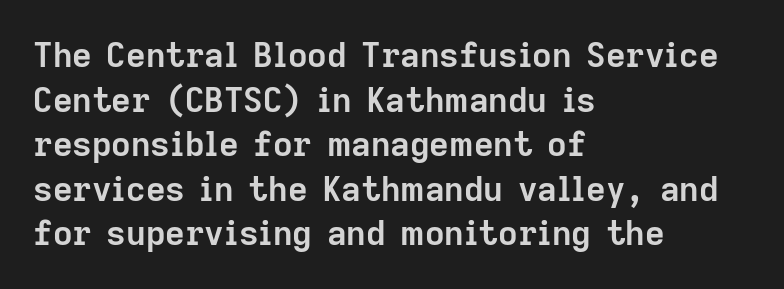
The image shows 34 px semibold sans-serif type, upright; set left-aligned, normal line spacing (1.31x), normal letter spacing, not underlined; low stroke contrast and a medium x-height.
